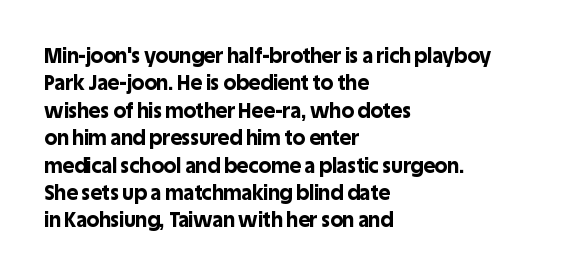
Q: Is the text bold? A: Yes.
Q: Is the text italic (slanted)? A: No, it is upright.
Q: Is the text underlined? A: No.
Q: How is the paragraph aligned? A: Left-aligned.
Q: Is the spacing between letters normal or unusually wide? A: Normal.
Q: Is the spacing between lines tight, normal or loose? A: Normal.
